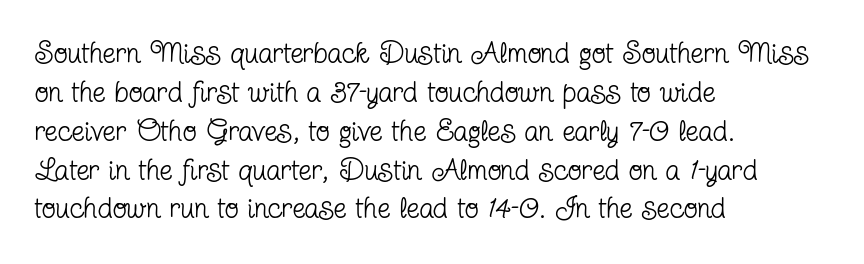
{"serif": "yes", "italic": "no", "bold": "no", "weight": "regular", "width": "condensed", "stroke_contrast": "low", "x_height": "medium", "monospaced": "no", "underline": "no", "align": "left", "line_spacing": "normal", "line_spacing_ratio": 1.34, "letter_spacing": "normal", "letter_spacing_em": 0.0, "glyph_px": 29}
